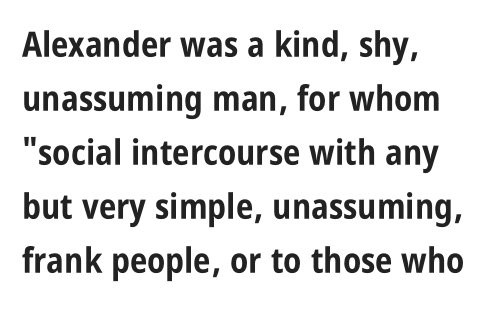
Glyph-to-glyph distance matches everyday printed text. This sample uses a sans-serif face. The rag falls on the right side of this text block. The rendering uses natural spacing where letterforms have individual widths. Unlike italic type, these characters show no tilt at all. You'd pick this weight for a headline — it's a proper bold.
